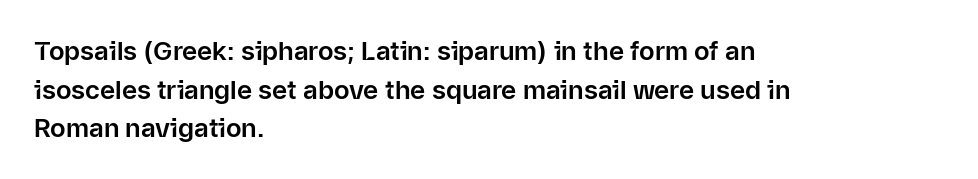
Q: Is the text italic (slanted)? A: No, it is upright.
Q: Is the text underlined? A: No.
Q: How is the paragraph aligned? A: Left-aligned.
Q: Is the spacing between letters normal or unusually wide? A: Normal.
Q: Is the spacing between lines tight, normal or loose? A: Normal.
